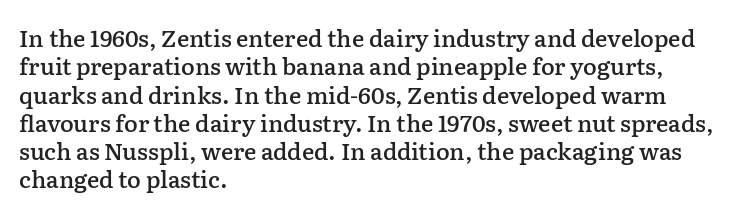
Q: Is the text bold? A: Semi-bold.
Q: Is the text italic (slanted)? A: No, it is upright.
Q: Is the text underlined? A: No.
Q: How is the paragraph aligned? A: Left-aligned.
Q: Is the spacing between letters normal or unusually wide? A: Normal.
